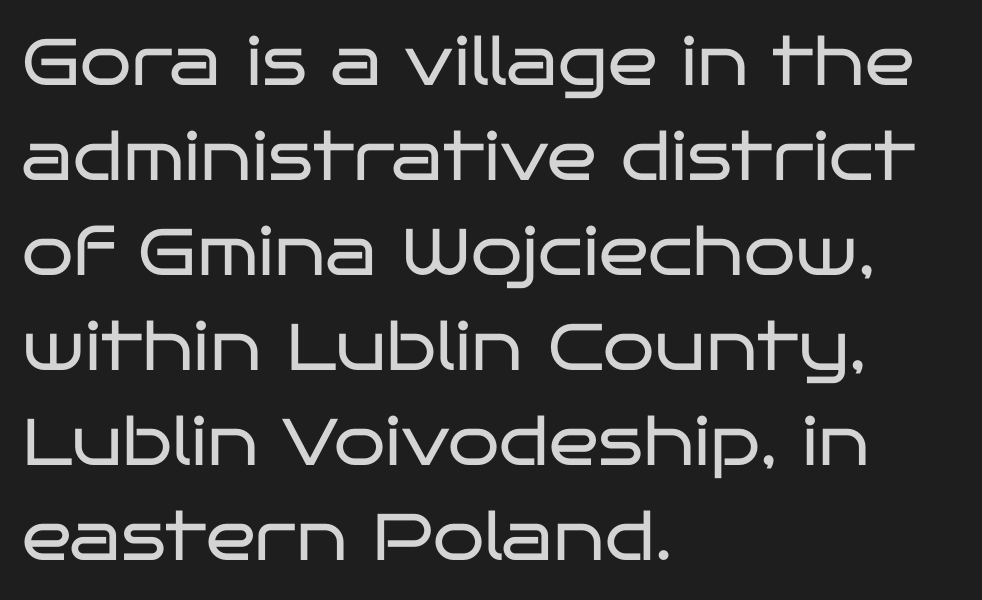
{"serif": "no", "italic": "no", "bold": "no", "weight": "regular", "width": "wide", "stroke_contrast": "low", "x_height": "large", "monospaced": "no", "underline": "no", "align": "left", "line_spacing": "normal", "line_spacing_ratio": 1.44, "letter_spacing": "normal", "letter_spacing_em": 0.0, "glyph_px": 66}
